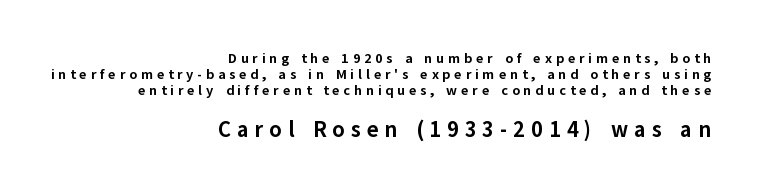
Q: Is the text bold? A: Yes.
Q: Is the text italic (slanted)? A: No, it is upright.
Q: Is the text underlined? A: No.
Q: How is the paragraph aligned? A: Right-aligned.
Q: Is the spacing between letters normal or unusually wide? A: Unusually wide.
Q: Which block of text is set in a larger size, the first (top) or the second (bottom)? A: The second (bottom) one.
